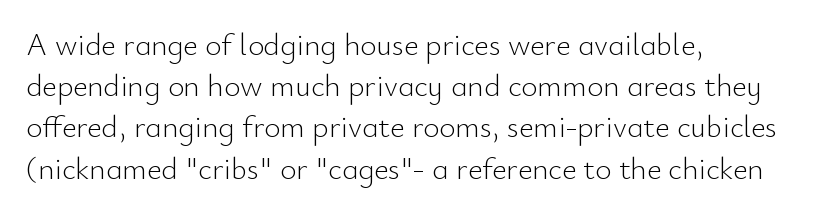
Compared with typical paragraphs, the rows here are spaced about the same. No heavy texture on the line: the type isn't bold. Every row of glyphs begins at an identical x-position on the left. These lines are rendered in a variable-pitch font. Posture: straight, roman, zero tilt. Examine the stroke ends and you'll find no serifs.
